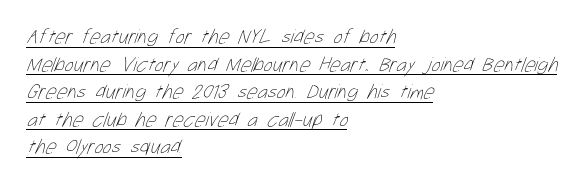
The image shows 21 px text type; set left-aligned, normal line spacing (1.31x), normal letter spacing, underlined.
